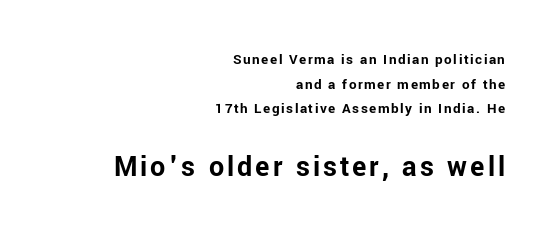
The image shows 30 px bold sans-serif type, upright; set right-aligned, normal line spacing (1.65x), not underlined; the second (bottom) block is 2.0x larger; low stroke contrast and a medium x-height.
